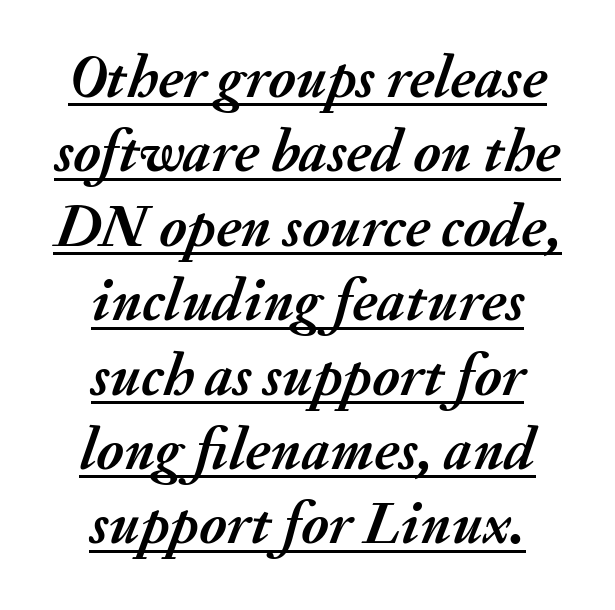
Tracking value appears to be zero — textbook default spacing. The face used here has the dense, thick strokes of a bold. In designer terms, the underline attribute is active on this setting. The passage shown is typed in a proportional face where columns would drift. If you drew a line through each stem, it would be angled. Each line is balanced around a shared central axis.
